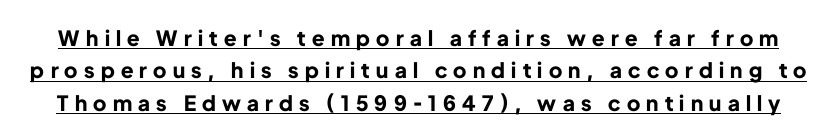
The image shows 21 px bold type, upright; set normal line spacing (1.54x), unusually wide letter spacing (+0.3 em), underlined.
